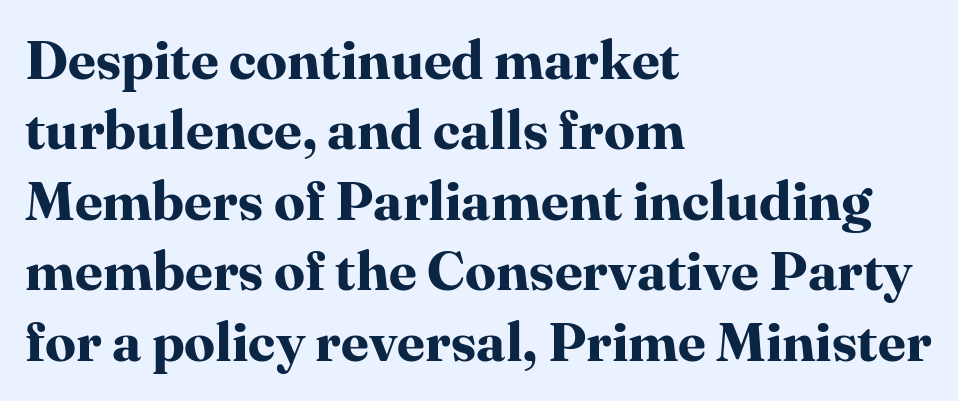
The image shows 55 px bold serif type, upright; set left-aligned, normal line spacing (1.28x), normal letter spacing, not underlined; high stroke contrast and a medium x-height.
